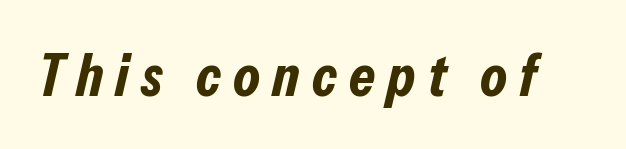
The image shows 59 px bold, condensed type, italic (leaning right); set unusually wide letter spacing (+0.21 em), not underlined; low stroke contrast and a medium x-height.
